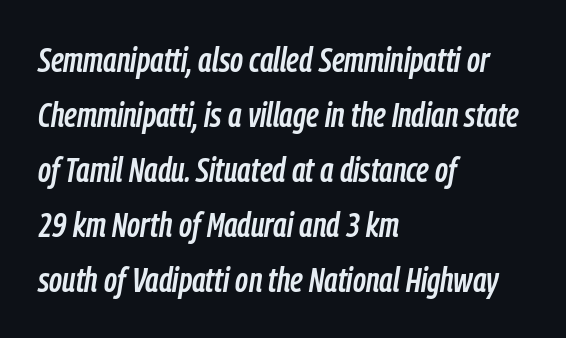
Q: Is the text italic (slanted)? A: Yes, it leans right by about 9 degrees.
Q: Is the text underlined? A: No.
Q: How is the paragraph aligned? A: Left-aligned.
Q: Is the spacing between letters normal or unusually wide? A: Normal.
Q: Is the spacing between lines tight, normal or loose? A: Normal.
Q: Width (condensed, normal, or wide)? A: Condensed.
Q: Stroke contrast? A: Low.
Q: x-height? A: Medium.
Q: Monospaced? A: No.
